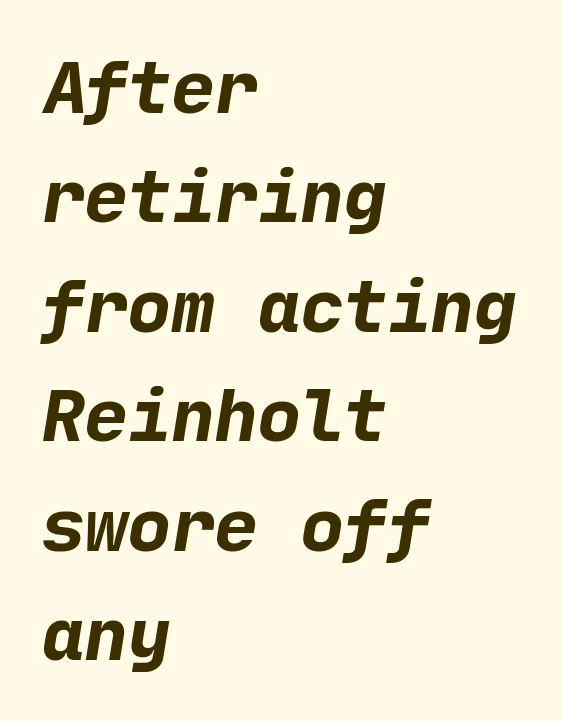
Honestly, the letter spacing is just normal — you wouldn't notice it. The words here are not underlined. You'd pick this weight for a headline — it's a proper bold. Every row of glyphs begins at an identical x-position on the left.
